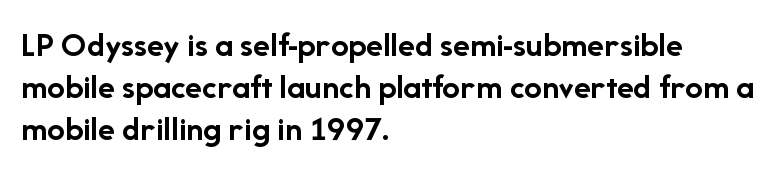
This rendering features lettering with no underline. Weight check: bold — yes, fully. Spacing verdict: proportional, widths tailored to each character. Teacher's note: observe the even left margin — that is flush-left alignment.
